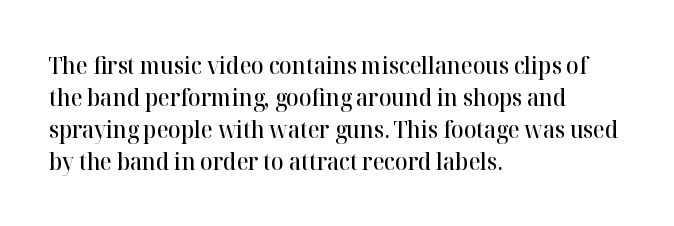
The image shows 23 px text type, upright; set left-aligned, normal line spacing (1.39x), normal letter spacing, not underlined.
